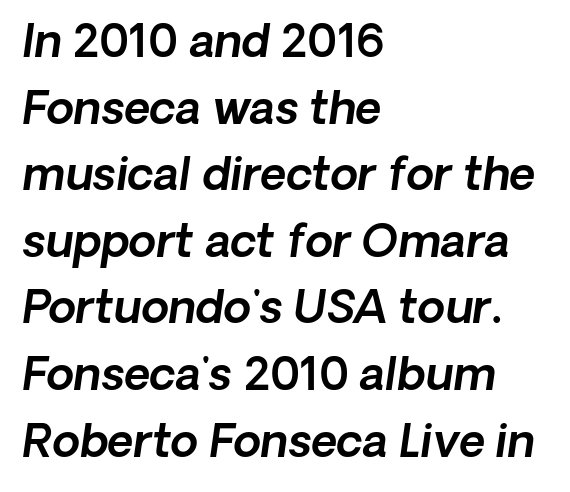
Q: Is the typeface a serif or a sans-serif typeface? A: Sans-serif.
Q: Is the text underlined? A: No.
Q: How is the paragraph aligned? A: Left-aligned.
Q: Is the spacing between letters normal or unusually wide? A: Normal.
Q: Is the spacing between lines tight, normal or loose? A: Normal.
Q: Width (condensed, normal, or wide)? A: Normal.
Q: x-height? A: Medium.
Q: Monospaced? A: No.
